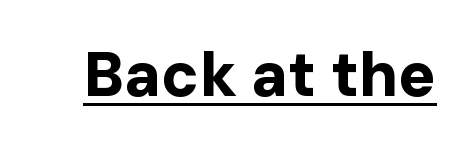
You could not count columns in this text — the font is proportionally spaced. The passage shown is typeset with a sans-serif family. Notice how a bar underscores the lettering throughout. Tall strokes in this sample are plumb rather than angled. Heft: maximum for text — a bold.
